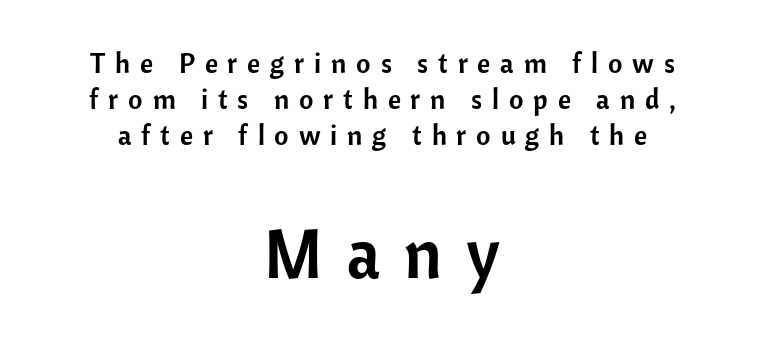
{"serif": "no", "italic": "no", "width": "normal", "stroke_contrast": "low", "x_height": "medium", "monospaced": "no", "underline": "no", "align": "center", "line_spacing": "normal", "line_spacing_ratio": 1.29, "letter_spacing": "wide", "letter_spacing_em": 0.35, "larger_block": "second", "size_ratio": 2.46, "glyph_px": 69}
